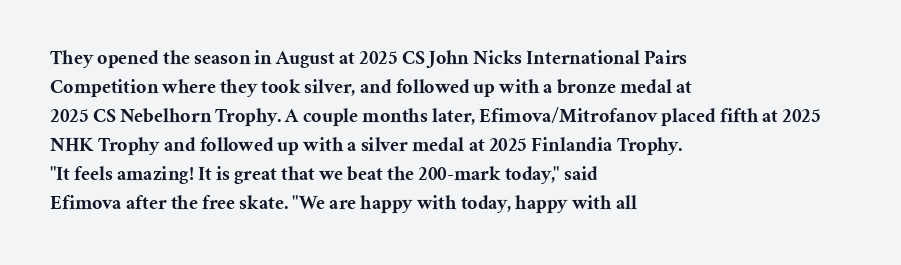
The image shows 20 px bold type, upright; set left-aligned, normal line spacing (1.45x), normal letter spacing, not underlined.
